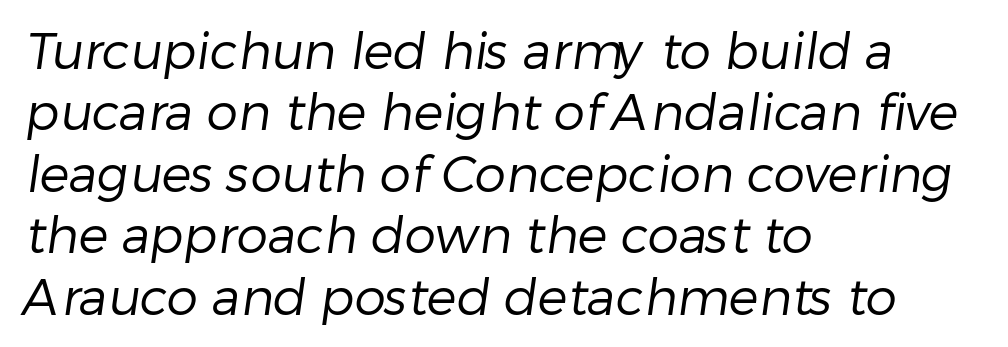
Has an underline been added? It has not. Observe the ordinary spacing: letters are neighbours, not strangers. The rag falls on the right side of this text block. You can tell from the bare stems that sans-serif type was used.
